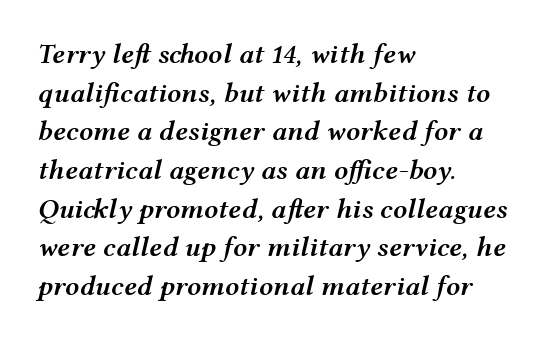
{"italic": "yes", "lean": "right", "slant_degrees": 12, "bold": "semi", "weight": "semibold", "width": "wide", "stroke_contrast": "medium", "x_height": "medium", "monospaced": "no", "underline": "no", "align": "left", "line_spacing": "normal", "line_spacing_ratio": 1.38, "letter_spacing": "normal", "letter_spacing_em": 0.0, "glyph_px": 28}
